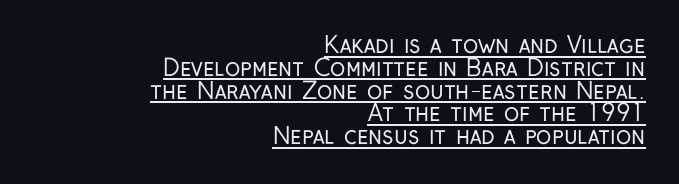
{"italic": "no", "bold": "no", "underline": "yes", "align": "right", "line_spacing": "tight", "line_spacing_ratio": 0.99, "letter_spacing": "normal", "letter_spacing_em": 0.0, "glyph_px": 23}
